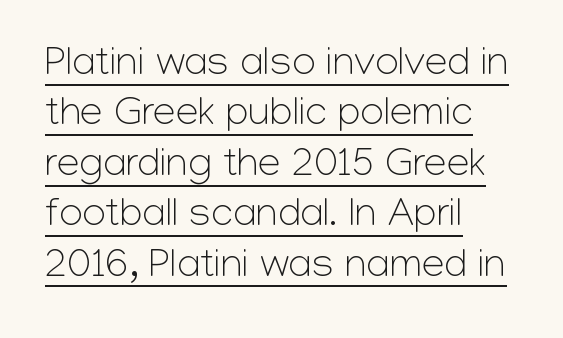
{"serif": "no", "italic": "no", "bold": "no", "weight": "light", "width": "normal", "stroke_contrast": "low", "x_height": "medium", "monospaced": "no", "underline": "yes", "align": "left", "line_spacing_ratio": 1.23, "letter_spacing": "normal", "letter_spacing_em": 0.0, "glyph_px": 41}
